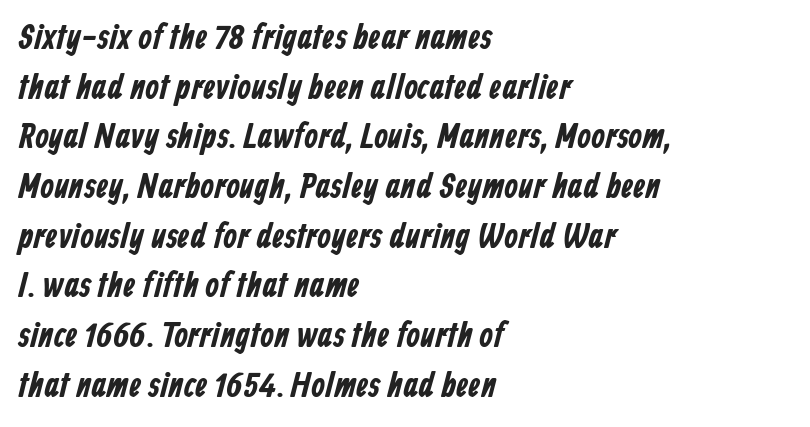
{"serif": "no", "width": "condensed", "stroke_contrast": "low", "x_height": "medium", "monospaced": "no", "underline": "no", "align": "left", "line_spacing": "normal", "line_spacing_ratio": 1.42, "letter_spacing": "normal", "letter_spacing_em": 0.0, "glyph_px": 35}
